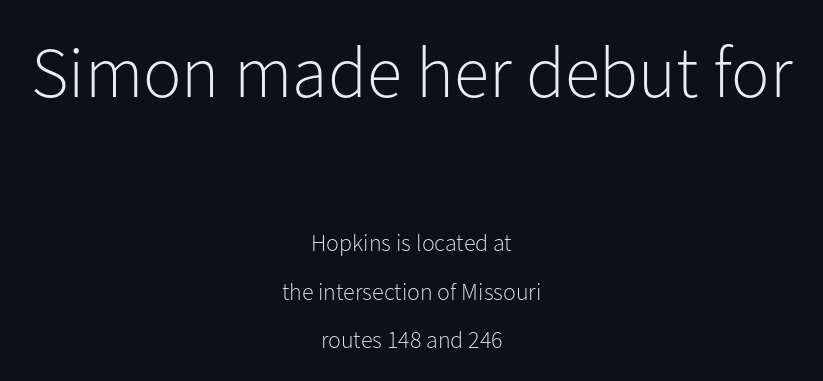
Summary of vertical rhythm: relaxed, with wide interline spacing. These lines stack symmetrically, like a column narrowing and widening about its center. The passage shown is typed in a proportional face where columns would drift. The rendering shrinks the type as you move from the upper chunk to the lower.
